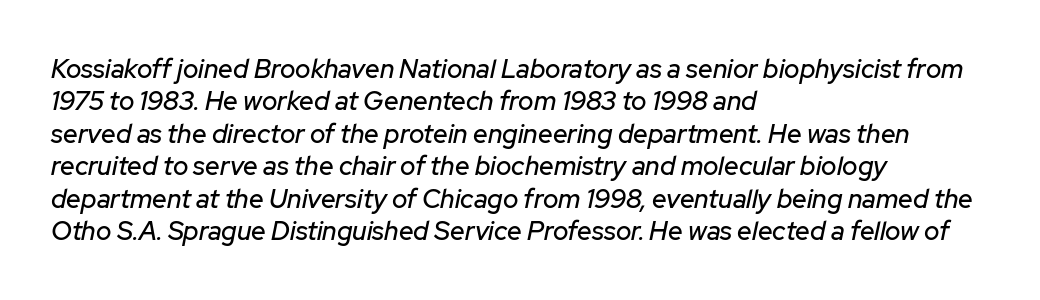
The image shows 26 px text type, italic (leaning right); set left-aligned, normal line spacing (1.25x), normal letter spacing, not underlined.
